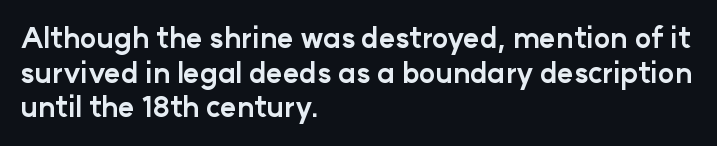
Q: Is the text bold? A: Yes.
Q: Is the text italic (slanted)? A: No, it is upright.
Q: Is the typeface a serif or a sans-serif typeface? A: Sans-serif.
Q: Is the text underlined? A: No.
Q: How is the paragraph aligned? A: Left-aligned.
Q: Is the spacing between letters normal or unusually wide? A: Normal.
Q: Width (condensed, normal, or wide)? A: Normal.
Q: Stroke contrast? A: Low.
Q: x-height? A: Medium.
Q: Monospaced? A: No.
